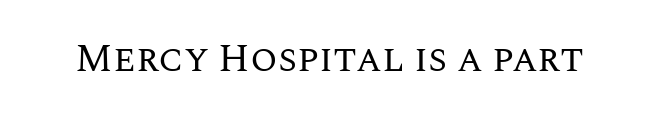
Q: Is the text bold? A: No.
Q: Is the text italic (slanted)? A: No, it is upright.
Q: Is the text underlined? A: No.
Q: Is the spacing between letters normal or unusually wide? A: Normal.
Q: Width (condensed, normal, or wide)? A: Normal.
Q: Stroke contrast? A: Medium.
Q: x-height? A: Large.
Q: Monospaced? A: No.
